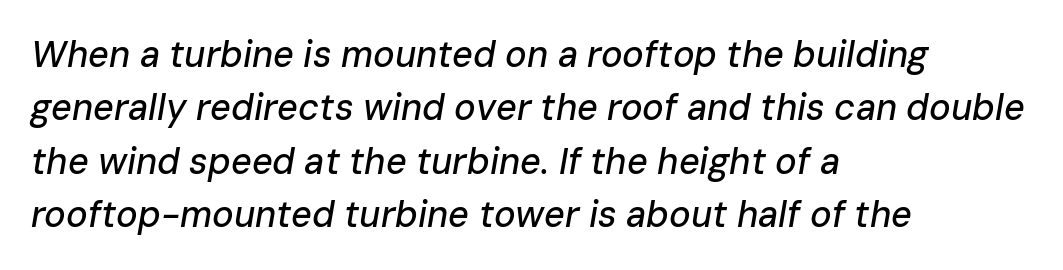
Q: Is the text italic (slanted)? A: Yes, it leans right by about 10 degrees.
Q: Is the text underlined? A: No.
Q: How is the paragraph aligned? A: Left-aligned.
Q: Is the spacing between letters normal or unusually wide? A: Normal.
Q: Is the spacing between lines tight, normal or loose? A: Normal.
Q: Width (condensed, normal, or wide)? A: Normal.
Q: Stroke contrast? A: Low.
Q: x-height? A: Medium.
Q: Monospaced? A: No.
